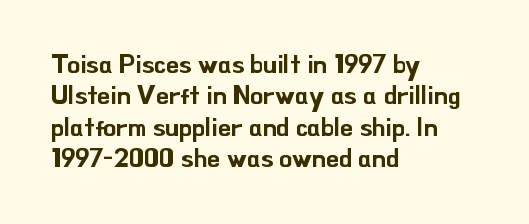
The image shows 26 px text type, upright; set left-aligned, line spacing 1.21x, normal letter spacing, not underlined.
